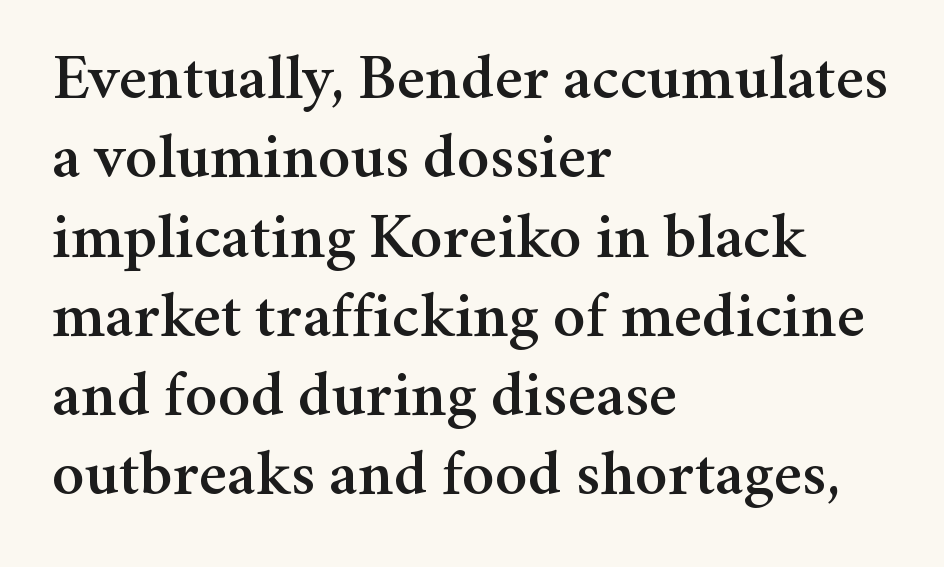
Q: Is the text italic (slanted)? A: No, it is upright.
Q: Is the typeface a serif or a sans-serif typeface? A: Serif.
Q: Is the text underlined? A: No.
Q: How is the paragraph aligned? A: Left-aligned.
Q: Is the spacing between letters normal or unusually wide? A: Normal.
Q: Width (condensed, normal, or wide)? A: Normal.
Q: Stroke contrast? A: Medium.
Q: x-height? A: Medium.
Q: Monospaced? A: No.
